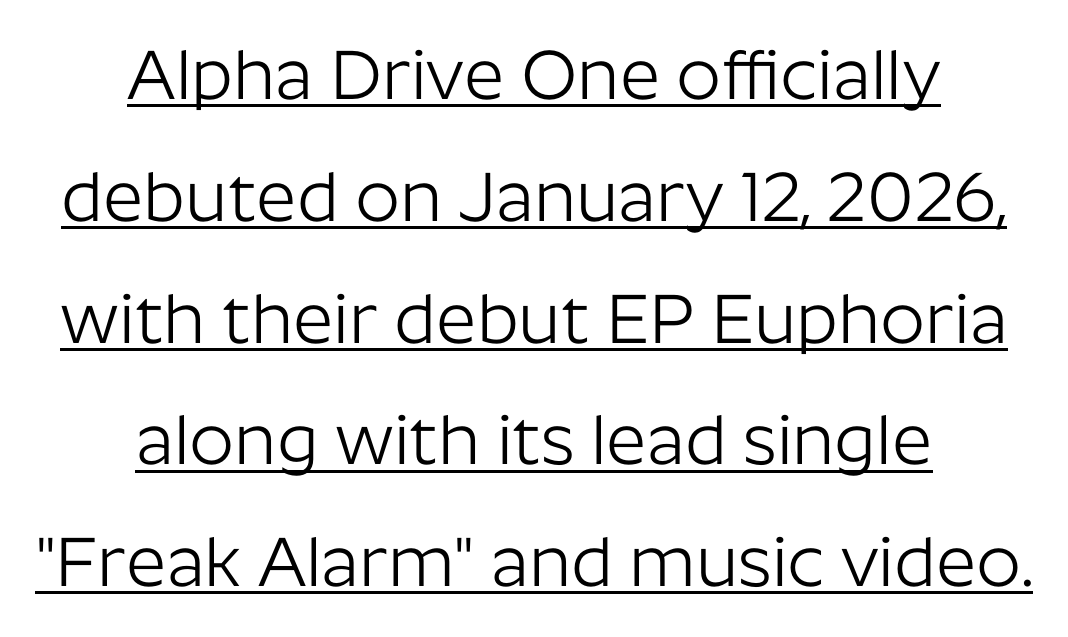
The image shows 70 px light sans-serif type, upright; set centered, line spacing 1.74x, normal letter spacing, underlined; low stroke contrast and a medium x-height.
